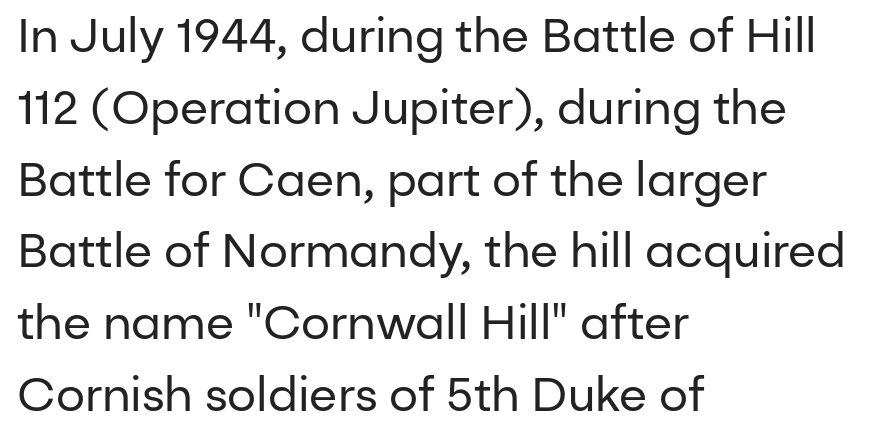
Q: Is the text bold? A: No.
Q: Is the text italic (slanted)? A: No, it is upright.
Q: Is the typeface a serif or a sans-serif typeface? A: Sans-serif.
Q: Is the text underlined? A: No.
Q: How is the paragraph aligned? A: Left-aligned.
Q: Is the spacing between letters normal or unusually wide? A: Normal.
Q: Is the spacing between lines tight, normal or loose? A: Normal.
Q: Width (condensed, normal, or wide)? A: Normal.
Q: Stroke contrast? A: Low.
Q: x-height? A: Medium.
Q: Monospaced? A: No.
